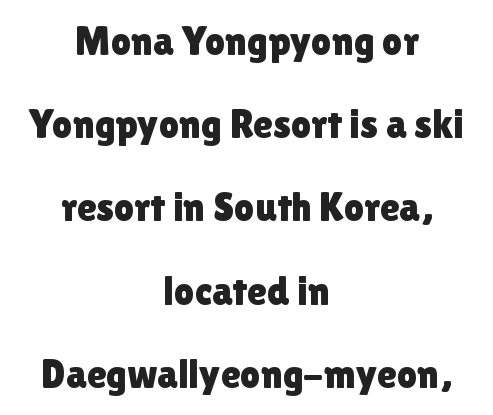
Where is the straight margin? There isn't one; the lines are centered. The face used here is rendered with its standard letterfit. Here the designer chose a conventional face with non-uniform glyph widths. The letters stand upright; this is a roman face. Clear beneath every line of the passage. Check where the strokes stop: nothing finishes them off — pure sans.
